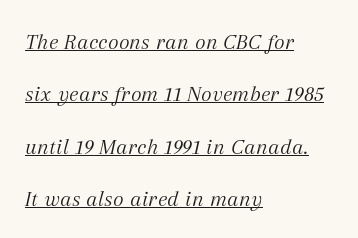
Regarding leading, the lines here are spaced well apart. Looks like someone drew a line under every word here. The letterforms sit at book weight or below. Which margin do the lines hug? The left one — the right edge is uneven. Every character sits at an angle, as italics do. In terms of letterspacing, this is plain default setting.
